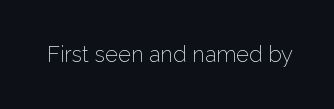
The image shows 22 px text type, upright; set normal letter spacing, not underlined.
